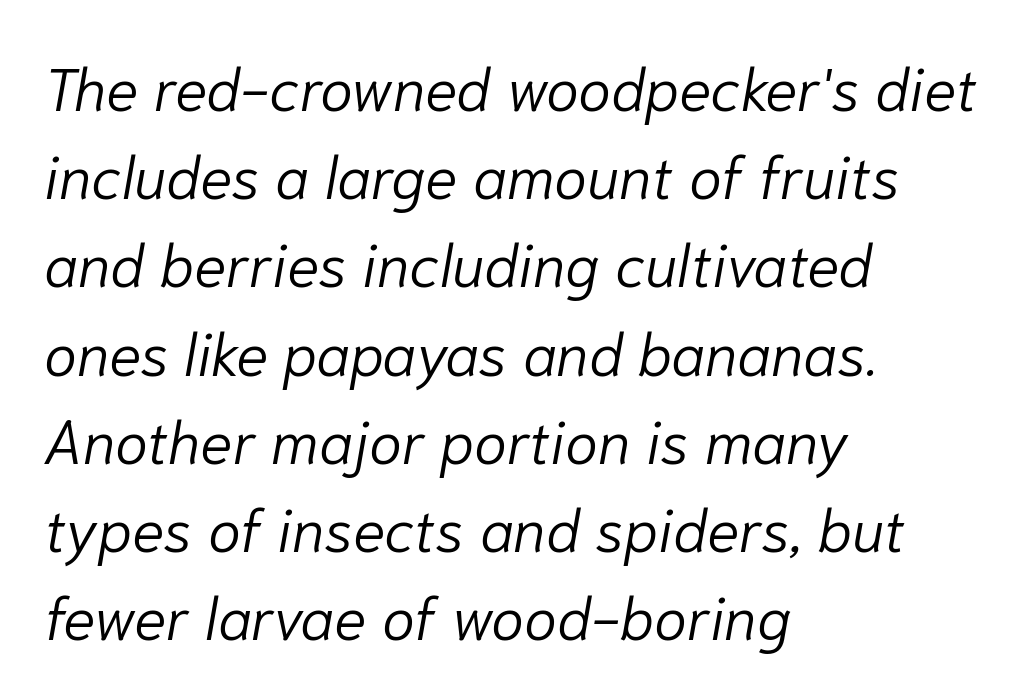
Is the type heavy? It reads as light-to-regular instead. Looking at the ascenders, they clearly lean. The lines are quadded left. Quick note: underline off. Observe the ordinary spacing: letters are neighbours, not strangers.
